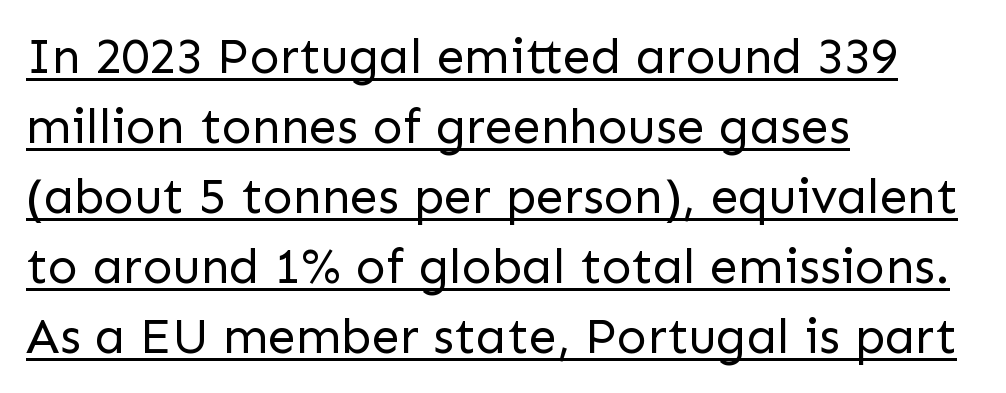
Q: Is the text bold? A: No.
Q: Is the text italic (slanted)? A: No, it is upright.
Q: Is the typeface a serif or a sans-serif typeface? A: Sans-serif.
Q: Is the text underlined? A: Yes.
Q: How is the paragraph aligned? A: Left-aligned.
Q: Is the spacing between letters normal or unusually wide? A: Normal.
Q: Is the spacing between lines tight, normal or loose? A: Normal.
Q: Width (condensed, normal, or wide)? A: Normal.
Q: Stroke contrast? A: Low.
Q: x-height? A: Medium.
Q: Monospaced? A: No.
